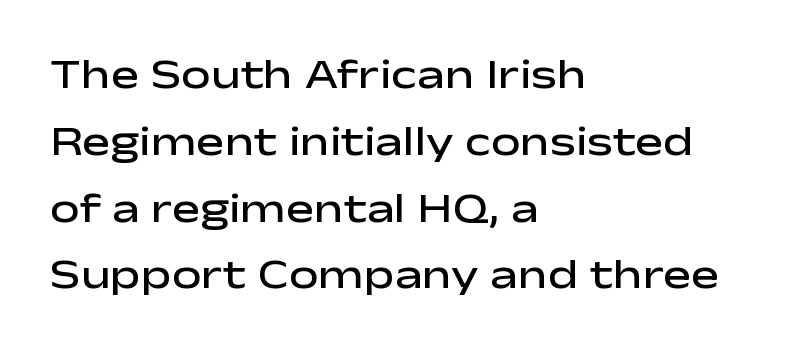
Q: Is the text bold? A: Semi-bold.
Q: Is the text italic (slanted)? A: No, it is upright.
Q: Is the typeface a serif or a sans-serif typeface? A: Sans-serif.
Q: Is the text underlined? A: No.
Q: How is the paragraph aligned? A: Left-aligned.
Q: Is the spacing between letters normal or unusually wide? A: Normal.
Q: Is the spacing between lines tight, normal or loose? A: Normal.
Q: Width (condensed, normal, or wide)? A: Wide.
Q: Stroke contrast? A: Low.
Q: x-height? A: Medium.
Q: Monospaced? A: No.
